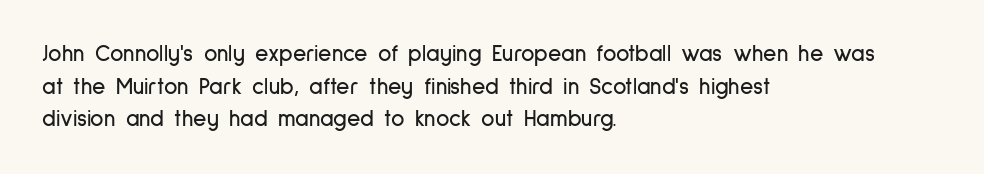
The image shows 23 px text type, upright; set left-aligned, normal line spacing (1.42x), normal letter spacing, not underlined.
